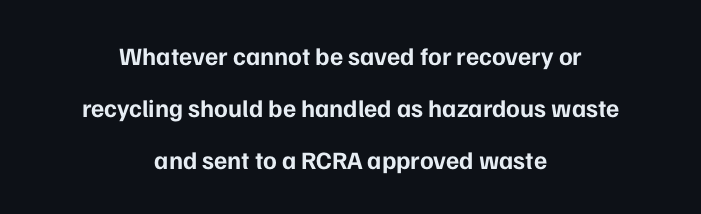
{"italic": "no", "bold": "yes", "underline": "no", "align": "center", "line_spacing": "loose", "line_spacing_ratio": 2.08, "letter_spacing": "normal", "letter_spacing_em": 0.0, "glyph_px": 25}
